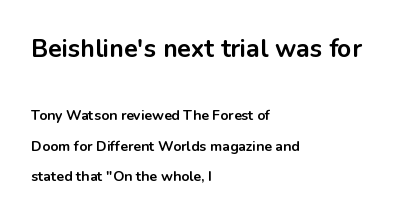
Q: Is the text bold? A: Yes.
Q: Is the text italic (slanted)? A: No, it is upright.
Q: Is the text underlined? A: No.
Q: How is the paragraph aligned? A: Left-aligned.
Q: Is the spacing between letters normal or unusually wide? A: Normal.
Q: Is the spacing between lines tight, normal or loose? A: Loose.
Q: Which block of text is set in a larger size, the first (top) or the second (bottom)? A: The first (top) one.
